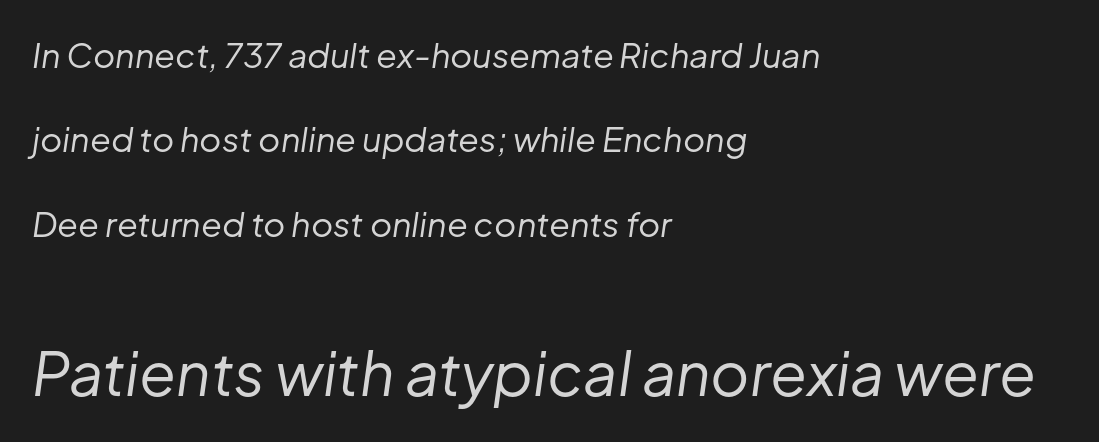
Q: Is the text bold? A: No.
Q: Is the text italic (slanted)? A: Yes, it leans right by about 8 degrees.
Q: Is the text underlined? A: No.
Q: How is the paragraph aligned? A: Left-aligned.
Q: Is the spacing between letters normal or unusually wide? A: Normal.
Q: Is the spacing between lines tight, normal or loose? A: Loose.
Q: Which block of text is set in a larger size, the first (top) or the second (bottom)? A: The second (bottom) one.
Q: Width (condensed, normal, or wide)? A: Normal.
Q: Stroke contrast? A: Low.
Q: x-height? A: Medium.
Q: Monospaced? A: No.
